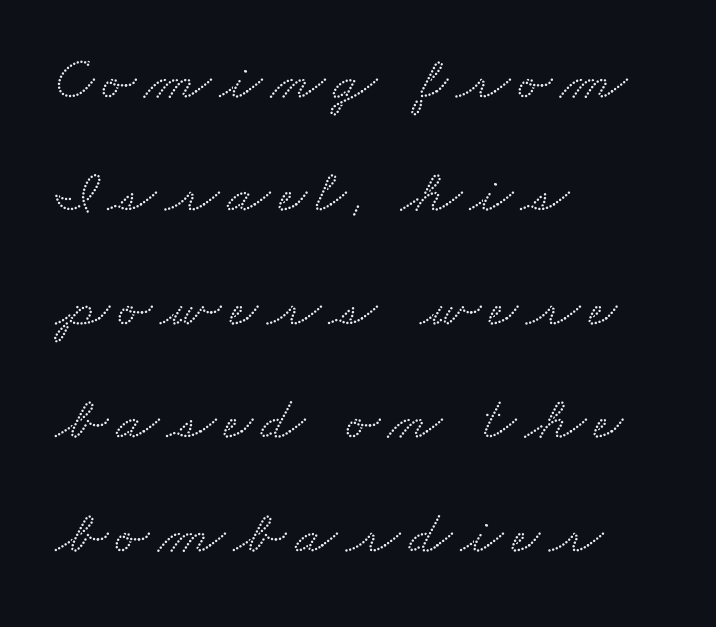
{"serif": "yes", "width": "wide", "stroke_contrast": "medium", "x_height": "small", "monospaced": "no", "underline": "no", "align": "left", "line_spacing_ratio": 1.83, "glyph_px": 62}
